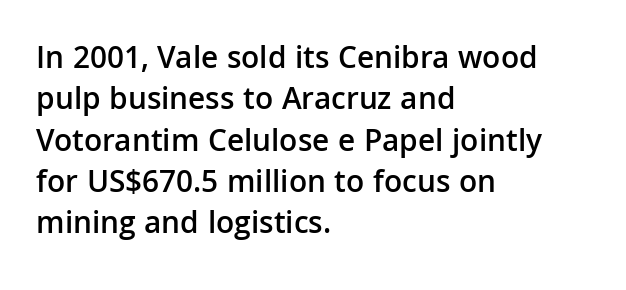
{"serif": "no", "italic": "no", "bold": "semi", "weight": "semibold", "width": "normal", "stroke_contrast": "low", "x_height": "medium", "monospaced": "no", "underline": "no", "align": "left", "line_spacing": "normal", "line_spacing_ratio": 1.29, "letter_spacing": "normal", "letter_spacing_em": 0.0, "glyph_px": 32}
